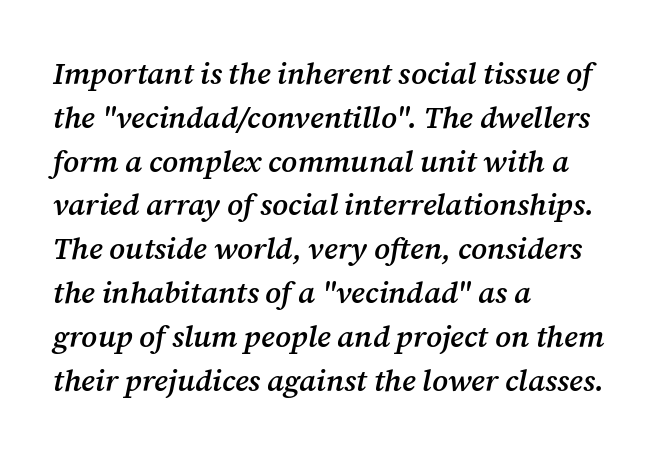
Q: Is the text bold? A: Semi-bold.
Q: Is the text italic (slanted)? A: Yes, it leans right by about 12 degrees.
Q: Is the typeface a serif or a sans-serif typeface? A: Serif.
Q: Is the text underlined? A: No.
Q: How is the paragraph aligned? A: Left-aligned.
Q: Is the spacing between letters normal or unusually wide? A: Normal.
Q: Is the spacing between lines tight, normal or loose? A: Normal.
Q: Width (condensed, normal, or wide)? A: Normal.
Q: Stroke contrast? A: Medium.
Q: x-height? A: Medium.
Q: Monospaced? A: No.
